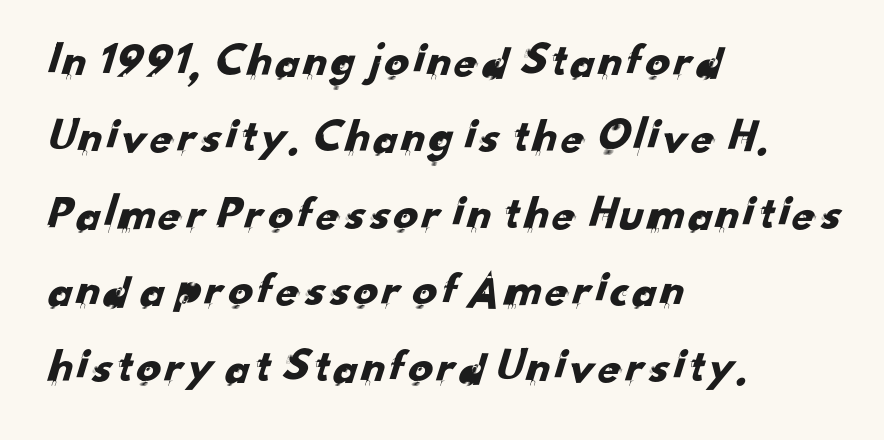
{"serif": "no", "width": "normal", "stroke_contrast": "low", "x_height": "small", "monospaced": "no", "underline": "no", "align": "left", "line_spacing": "normal", "line_spacing_ratio": 1.56, "letter_spacing": "normal", "letter_spacing_em": 0.0, "glyph_px": 49}
